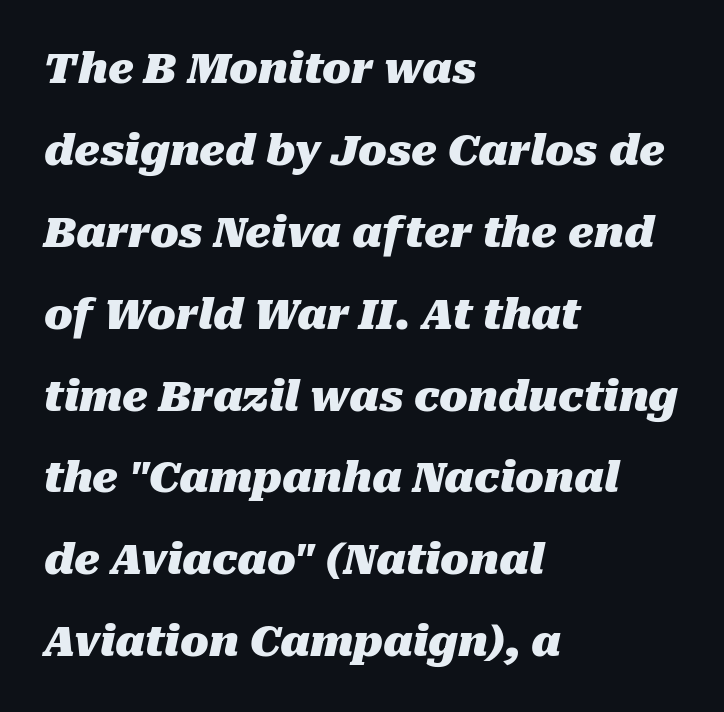
Q: Is the text bold? A: Yes.
Q: Is the text italic (slanted)? A: Yes, it leans right by about 10 degrees.
Q: Is the text underlined? A: No.
Q: How is the paragraph aligned? A: Left-aligned.
Q: Is the spacing between letters normal or unusually wide? A: Normal.
Q: Is the spacing between lines tight, normal or loose? A: Loose.
Q: Width (condensed, normal, or wide)? A: Normal.
Q: Stroke contrast? A: Medium.
Q: x-height? A: Medium.
Q: Monospaced? A: No.
